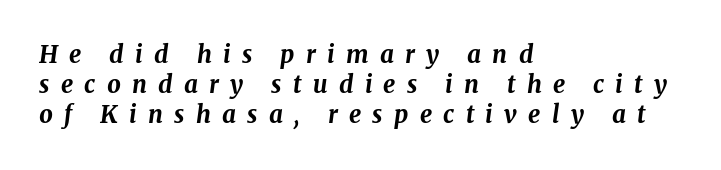
{"italic": "yes", "lean": "right", "slant_degrees": 8, "bold": "yes", "underline": "no", "align": "left", "line_spacing": "normal", "line_spacing_ratio": 1.26, "letter_spacing": "wide", "letter_spacing_em": 0.47, "glyph_px": 24}
